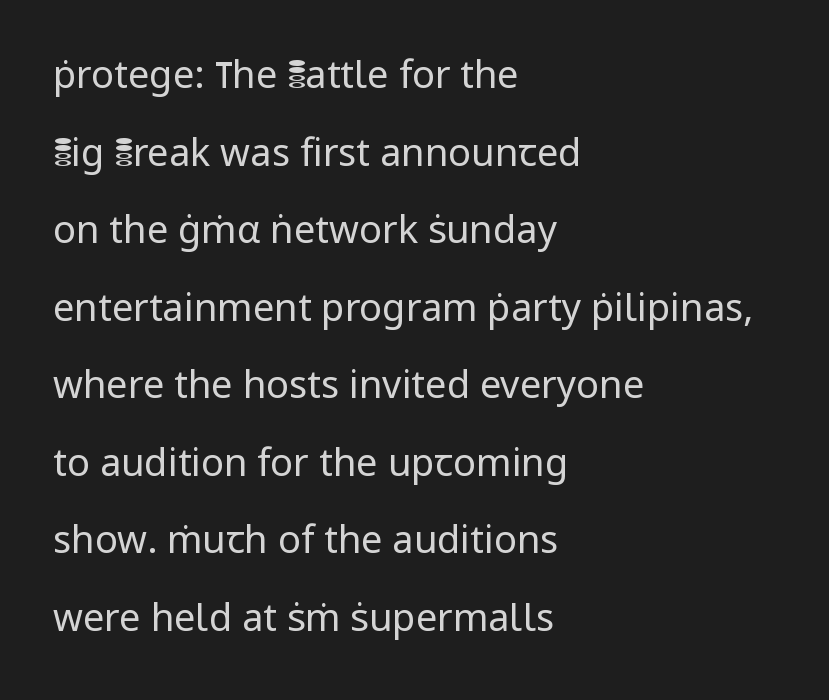
Spacing verdict: proportional, widths tailored to each character. All the whitespace from short lines collects on the right. The passage shown is not bold in any degree. Ascenders rise straight up at ninety degrees.
